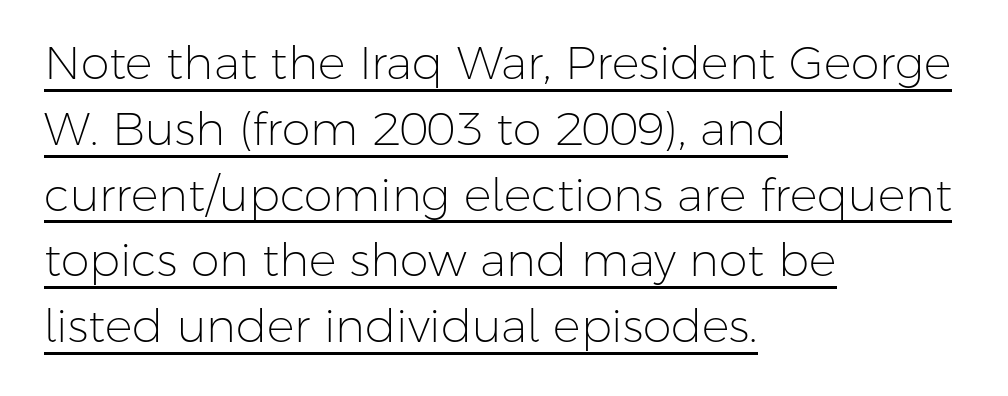
{"serif": "no", "italic": "no", "bold": "no", "weight": "light", "width": "normal", "stroke_contrast": "low", "x_height": "medium", "monospaced": "no", "underline": "yes", "align": "left", "line_spacing": "normal", "line_spacing_ratio": 1.43, "letter_spacing": "normal", "letter_spacing_em": 0.0, "glyph_px": 46}
